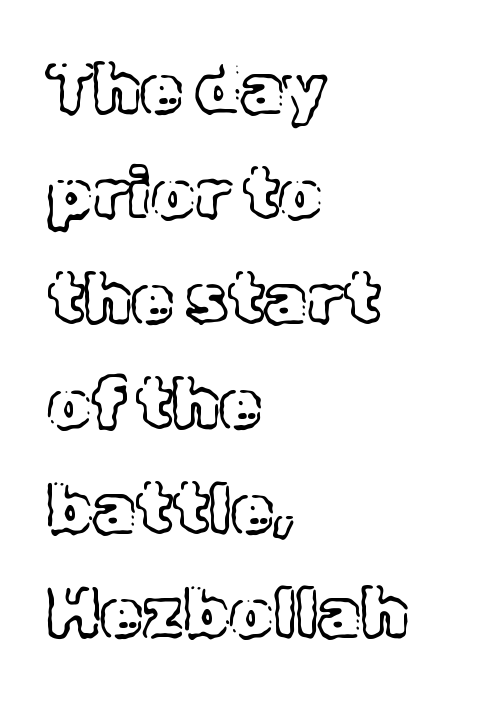
What's the leading like? Ordinary, nothing unusual. Standard letterfit; no display-style spreading of the glyphs. Is the block centered? No — it sits flush against the left margin. Each letter keeps its own natural width here, so spacing adapts to shape.
